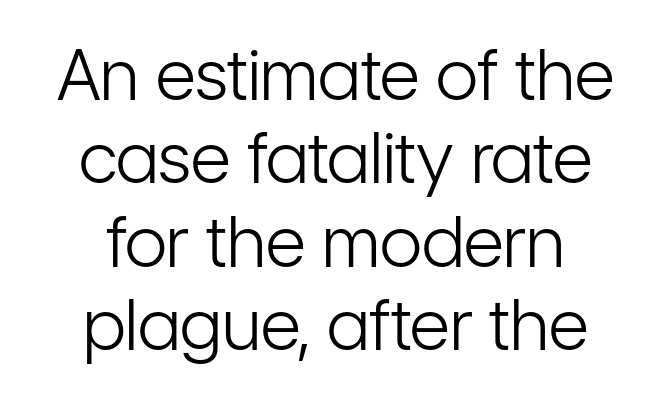
Q: Is the text bold? A: No.
Q: Is the text italic (slanted)? A: No, it is upright.
Q: Is the typeface a serif or a sans-serif typeface? A: Sans-serif.
Q: Is the text underlined? A: No.
Q: How is the paragraph aligned? A: Centered.
Q: Is the spacing between letters normal or unusually wide? A: Normal.
Q: Width (condensed, normal, or wide)? A: Condensed.
Q: Stroke contrast? A: Low.
Q: x-height? A: Medium.
Q: Monospaced? A: No.
